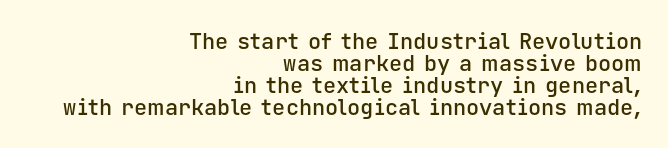
The image shows 22 px text type, upright; set right-aligned, tight line spacing (1.0x), normal letter spacing, not underlined.
